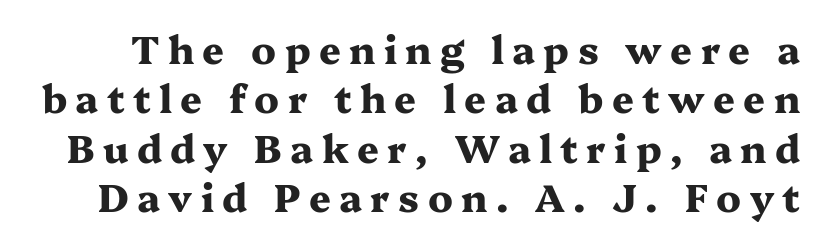
This sample has the flowing, uneven cadence of proportional lettering. A full-strength bold gives these letters their thick strokes. Regular leading. The type is letterspaced generously, with wide tracking. The typeface chosen for these lines features serifs.
